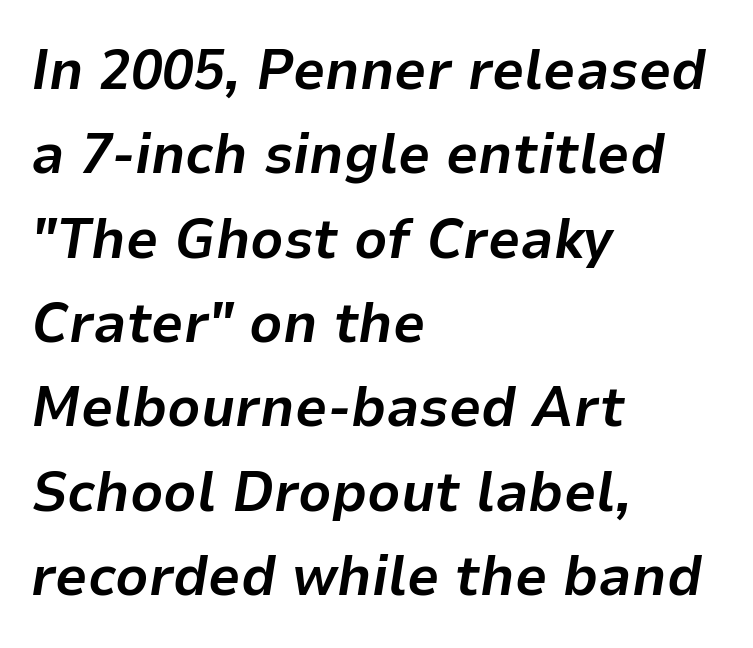
Q: Is the text bold? A: Yes.
Q: Is the text italic (slanted)? A: Yes, it leans right by about 9 degrees.
Q: Is the text underlined? A: No.
Q: How is the paragraph aligned? A: Left-aligned.
Q: Is the spacing between letters normal or unusually wide? A: Normal.
Q: Is the spacing between lines tight, normal or loose? A: Normal.
Q: Width (condensed, normal, or wide)? A: Normal.
Q: Stroke contrast? A: Low.
Q: x-height? A: Medium.
Q: Monospaced? A: No.
